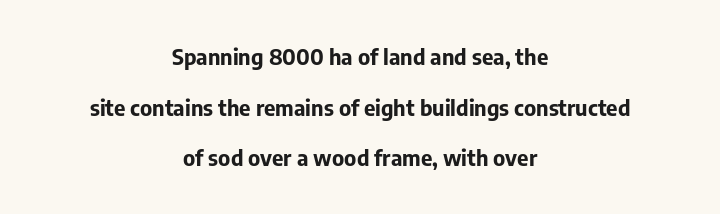
Q: Is the text bold? A: Yes.
Q: Is the text italic (slanted)? A: No, it is upright.
Q: Is the text underlined? A: No.
Q: How is the paragraph aligned? A: Centered.
Q: Is the spacing between letters normal or unusually wide? A: Normal.
Q: Is the spacing between lines tight, normal or loose? A: Loose.
